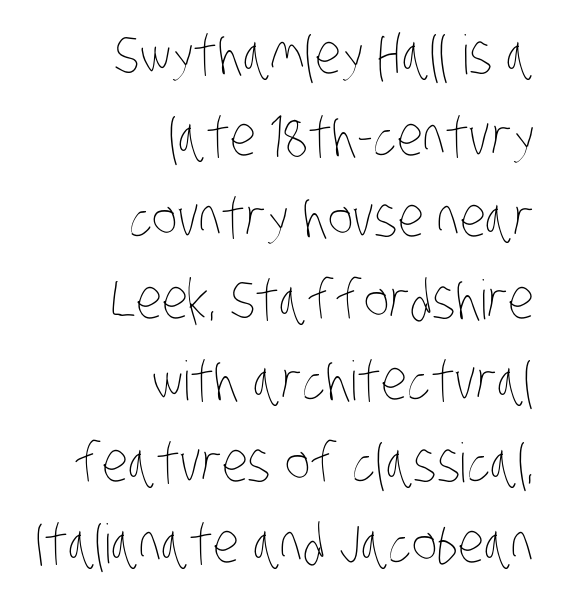
Q: Is the text bold? A: No.
Q: Is the text underlined? A: No.
Q: How is the paragraph aligned? A: Right-aligned.
Q: Is the spacing between letters normal or unusually wide? A: Normal.
Q: Is the spacing between lines tight, normal or loose? A: Normal.
Q: Width (condensed, normal, or wide)? A: Condensed.
Q: Stroke contrast? A: Low.
Q: x-height? A: Large.
Q: Monospaced? A: No.
